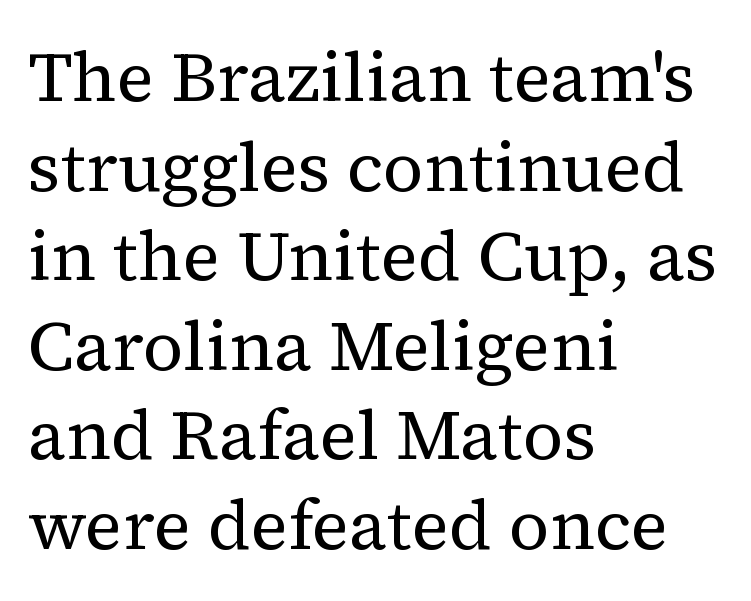
Examine the stroke ends and you'll spot serifs. Nothing unusual about the tracking: characters are spaced as the font intends. Character widths vary here, with narrow letters taking less room than wide ones. The typeface has the unassuming heft of standard copy or less. A bare baseline throughout the passage. One glance says typical: line gaps are just what's usual.
